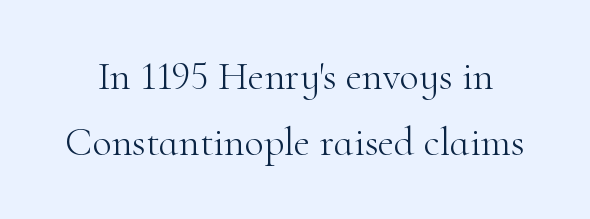
{"serif": "yes", "italic": "no", "bold": "no", "weight": "light", "width": "normal", "stroke_contrast": "high", "x_height": "small", "monospaced": "no", "underline": "no", "line_spacing": "normal", "line_spacing_ratio": 1.65, "letter_spacing": "normal", "letter_spacing_em": 0.0, "glyph_px": 40}
